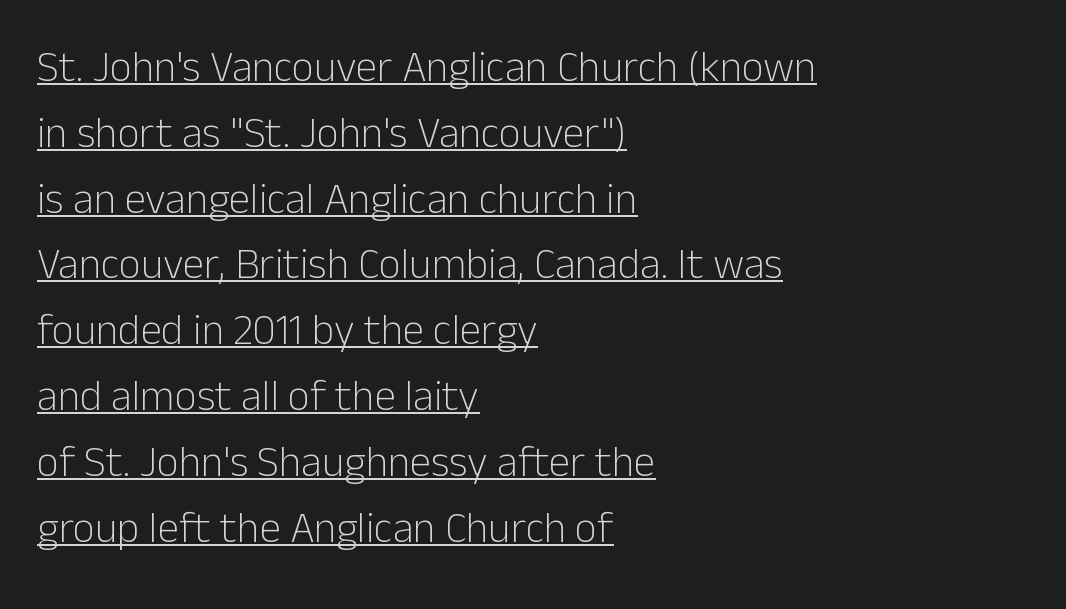
The image shows 43 px light sans-serif type, upright; set left-aligned, normal line spacing (1.53x), normal letter spacing, underlined; low stroke contrast and a medium x-height.
